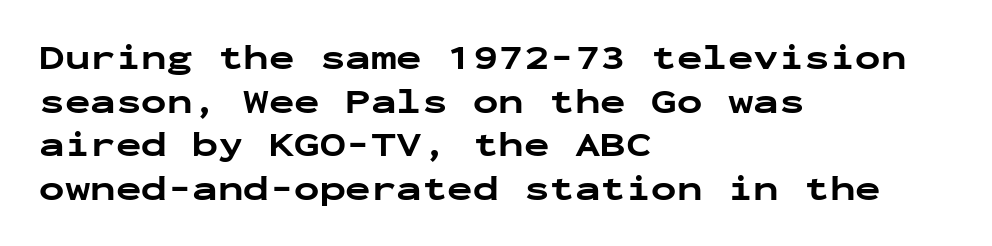
{"serif": "no", "italic": "no", "bold": "yes", "weight": "bold", "width": "wide", "stroke_contrast": "low", "x_height": "medium", "monospaced": "yes", "underline": "no", "align": "left", "line_spacing": "normal", "line_spacing_ratio": 1.28, "letter_spacing": "normal", "letter_spacing_em": 0.0, "glyph_px": 34}
